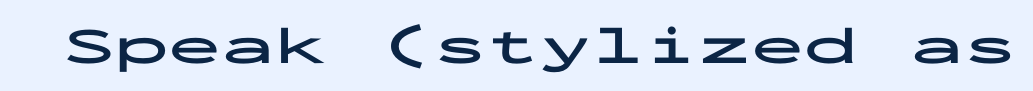
Q: Is the text bold? A: Yes.
Q: Is the text italic (slanted)? A: No, it is upright.
Q: Is the typeface a serif or a sans-serif typeface? A: Sans-serif.
Q: Is the text underlined? A: No.
Q: Is the spacing between letters normal or unusually wide? A: Normal.
Q: Width (condensed, normal, or wide)? A: Wide.
Q: Stroke contrast? A: Low.
Q: x-height? A: Medium.
Q: Monospaced? A: Yes.
